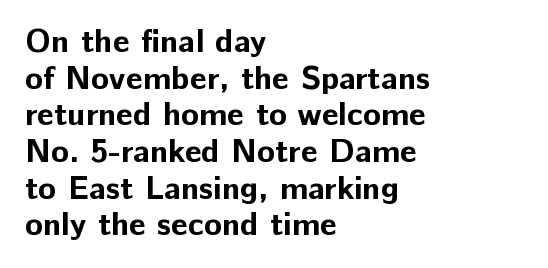
All the whitespace from short lines collects on the right. Serifs: no, the terminals of the letterforms are clean. Bare-footed words on every line. Plenty of ink on the page — the face is bold.
